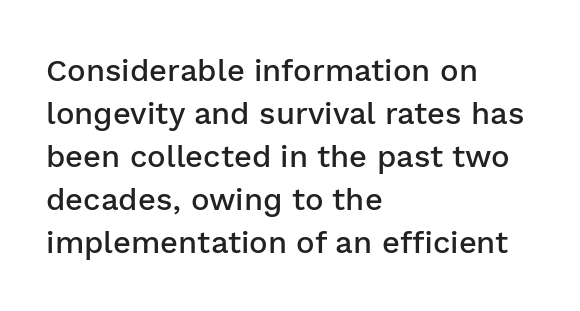
Q: Is the text bold? A: Semi-bold.
Q: Is the text italic (slanted)? A: No, it is upright.
Q: Is the typeface a serif or a sans-serif typeface? A: Sans-serif.
Q: Is the text underlined? A: No.
Q: How is the paragraph aligned? A: Left-aligned.
Q: Is the spacing between letters normal or unusually wide? A: Normal.
Q: Is the spacing between lines tight, normal or loose? A: Normal.
Q: Width (condensed, normal, or wide)? A: Normal.
Q: Stroke contrast? A: Low.
Q: x-height? A: Medium.
Q: Monospaced? A: No.
